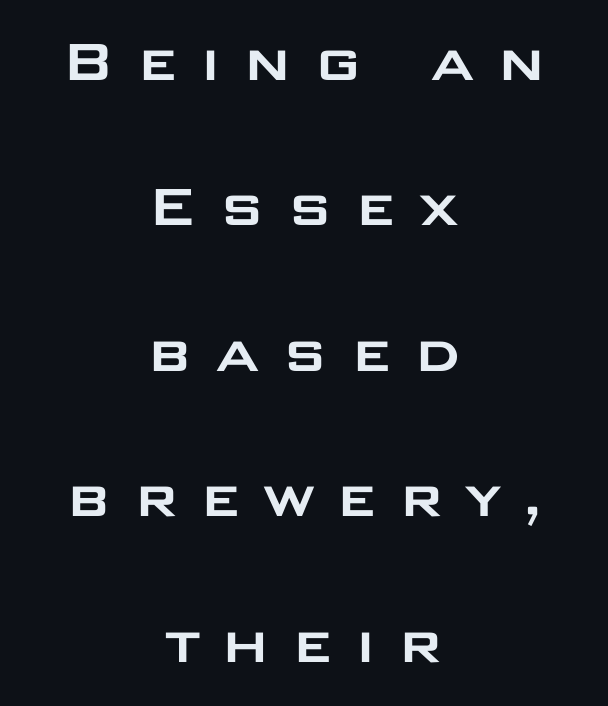
{"serif": "no", "italic": "no", "width": "wide", "stroke_contrast": "low", "x_height": "large", "monospaced": "no", "underline": "no", "align": "center", "line_spacing": "loose", "line_spacing_ratio": 2.17, "letter_spacing": "wide", "letter_spacing_em": 0.3, "glyph_px": 67}
